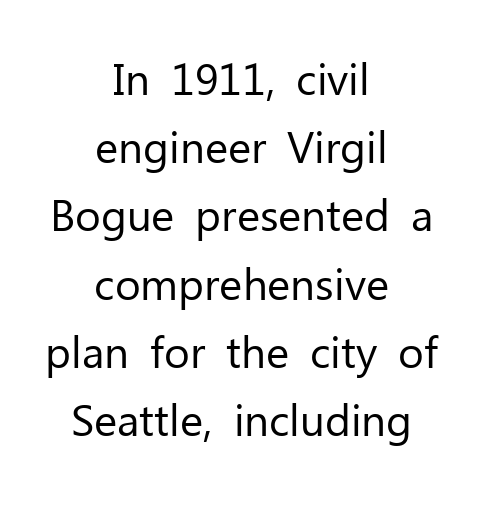
{"serif": "no", "italic": "no", "bold": "no", "weight": "regular", "width": "normal", "stroke_contrast": "low", "x_height": "medium", "monospaced": "no", "underline": "no", "align": "center", "line_spacing": "normal", "line_spacing_ratio": 1.55, "letter_spacing": "normal", "letter_spacing_em": 0.0, "glyph_px": 44}
